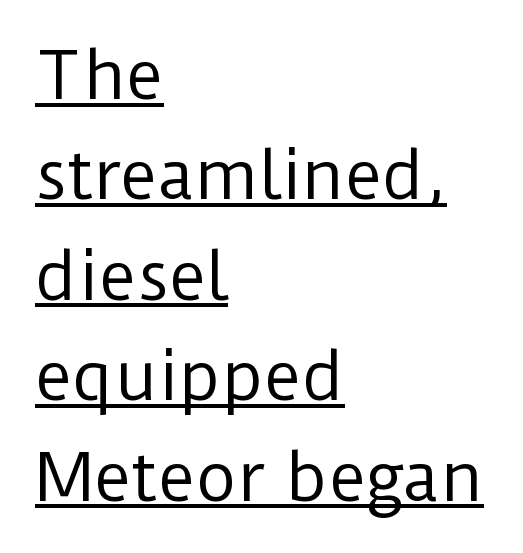
The letterforms sit shoulder to shoulder at normal distance. The rendered words wear a rule along their underside. Regarding leading, the lines here are spaced in the standard way. Posture: vertical.
